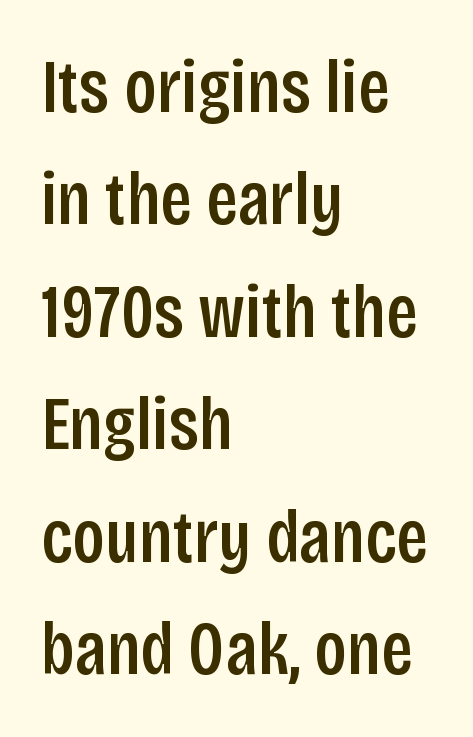
Q: Is the text italic (slanted)? A: No, it is upright.
Q: Is the typeface a serif or a sans-serif typeface? A: Sans-serif.
Q: Is the text underlined? A: No.
Q: How is the paragraph aligned? A: Left-aligned.
Q: Is the spacing between letters normal or unusually wide? A: Normal.
Q: Is the spacing between lines tight, normal or loose? A: Normal.
Q: Width (condensed, normal, or wide)? A: Condensed.
Q: Stroke contrast? A: Low.
Q: x-height? A: Large.
Q: Monospaced? A: No.
